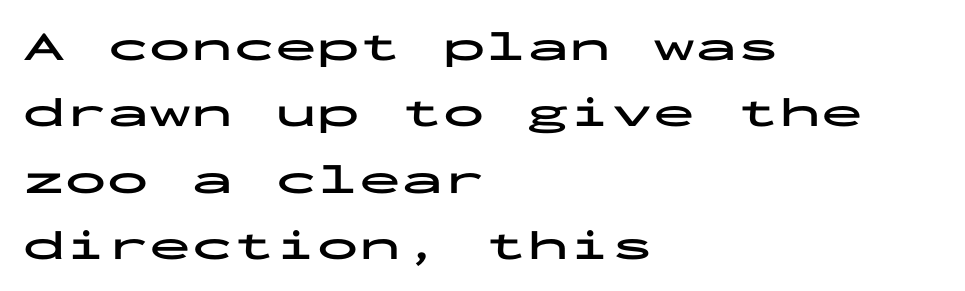
The image shows 42 px bold, wide sans-serif type, upright, monospaced; set left-aligned, normal line spacing (1.58x), normal letter spacing, not underlined; low stroke contrast and a medium x-height.
